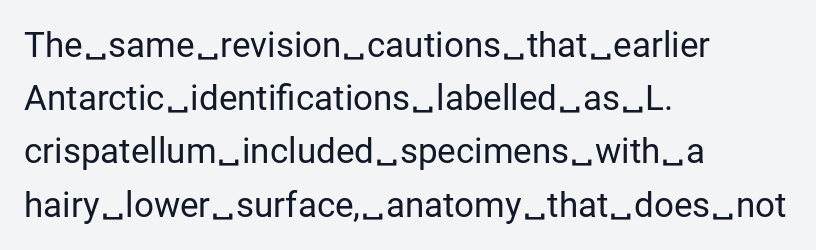
The image shows 35 px regular-weight sans-serif type, upright; set left-aligned, normal line spacing (1.52x), normal letter spacing, not underlined; low stroke contrast and a medium x-height.
